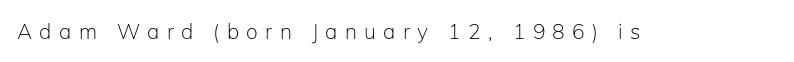
The image shows 21 px text type, upright; set unusually wide letter spacing (+0.35 em), not underlined.
